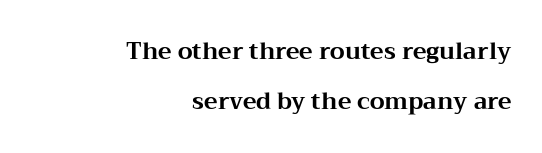
The image shows 23 px bold type, upright; set right-aligned, loose line spacing (2.17x), normal letter spacing, not underlined.
